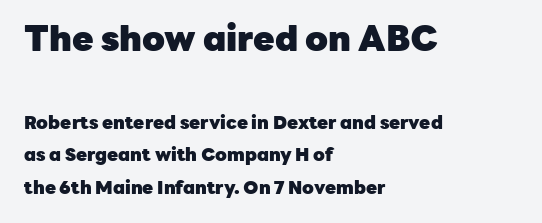
{"serif": "no", "italic": "no", "bold": "yes", "weight": "heavy", "width": "normal", "stroke_contrast": "low", "x_height": "medium", "monospaced": "no", "underline": "no", "align": "left", "line_spacing_ratio": 1.8, "letter_spacing": "normal", "letter_spacing_em": 0.0, "larger_block": "first", "size_ratio": 1.94, "glyph_px": 35}
